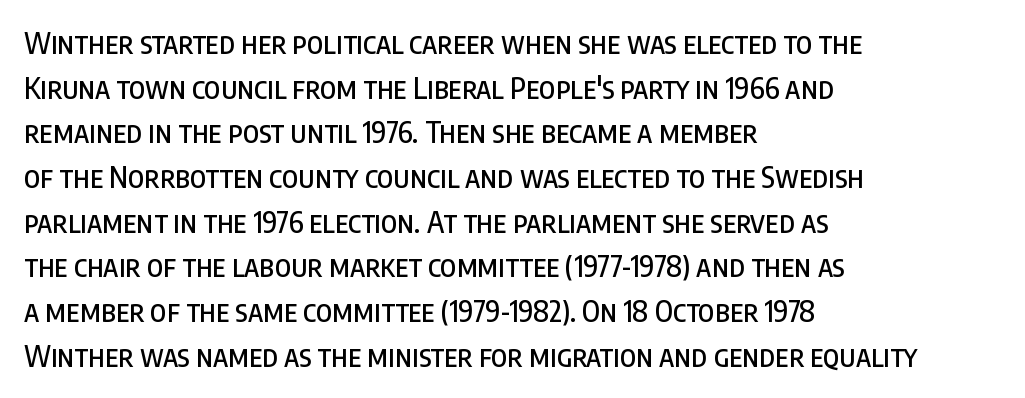
The image shows 29 px condensed sans-serif type, upright; set left-aligned, normal line spacing (1.54x), normal letter spacing, not underlined; low stroke contrast and a large x-height.
